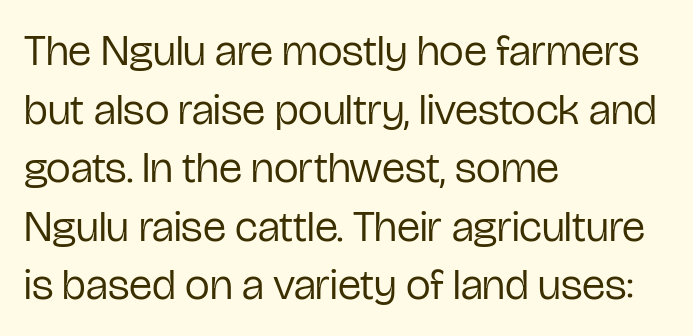
Q: Is the text bold? A: No.
Q: Is the text italic (slanted)? A: No, it is upright.
Q: Is the typeface a serif or a sans-serif typeface? A: Sans-serif.
Q: Is the text underlined? A: No.
Q: How is the paragraph aligned? A: Left-aligned.
Q: Is the spacing between letters normal or unusually wide? A: Normal.
Q: Is the spacing between lines tight, normal or loose? A: Normal.
Q: Width (condensed, normal, or wide)? A: Condensed.
Q: Stroke contrast? A: Low.
Q: x-height? A: Medium.
Q: Monospaced? A: No.
